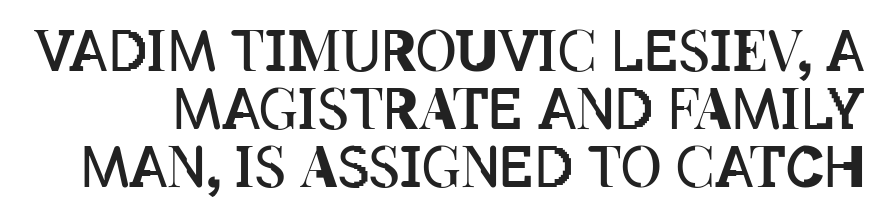
{"italic": "no", "bold": "no", "weight": "regular", "width": "condensed", "stroke_contrast": "low", "x_height": "large", "monospaced": "no", "underline": "no", "line_spacing": "tight", "line_spacing_ratio": 1.04, "letter_spacing": "normal", "letter_spacing_em": 0.0, "glyph_px": 56}
